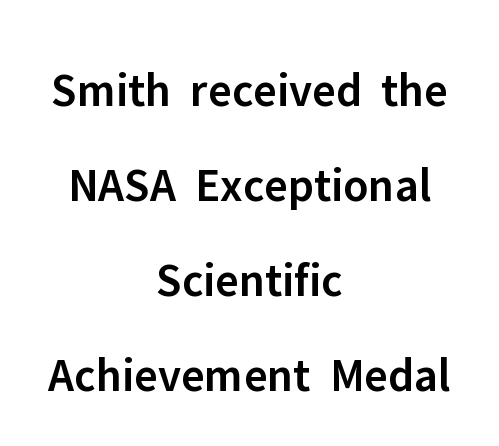
The image shows 48 px semibold sans-serif type, upright; set centered, loose line spacing (1.98x), normal letter spacing, not underlined; low stroke contrast and a medium x-height.
